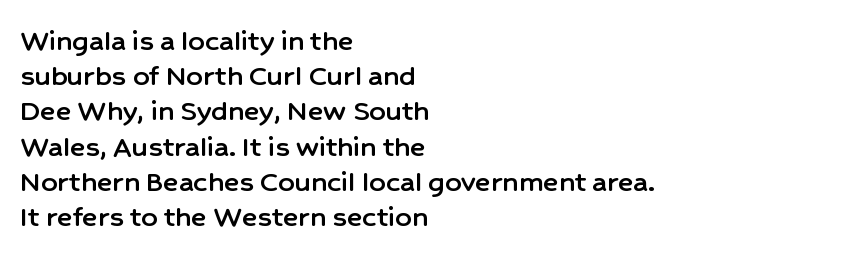
You can tell from the bare stems that sans-serif type was used. This sample has the flowing, uneven cadence of proportional lettering. The zone under the glyphs is completely vacant. Leftover space on each line is placed entirely after the last word.
